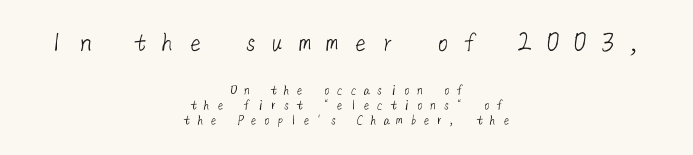
{"serif": "no", "bold": "no", "weight": "light", "width": "normal", "stroke_contrast": "low", "x_height": "medium", "underline": "no", "align": "center", "line_spacing": "tight", "line_spacing_ratio": 1.09, "letter_spacing": "wide", "letter_spacing_em": 0.45, "larger_block": "first", "size_ratio": 2.07, "glyph_px": 29}
